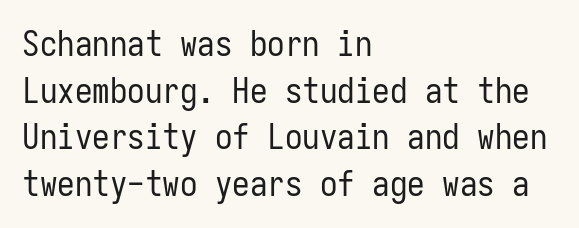
A roman cut, with each character standing at attention. Successive baselines arrive at the customary interval. Check where the strokes stop: nothing finishes them off — pure sans. Fixed-width glyphs throughout — classic coding-font behaviour. Stems and bowls with no extra thickness — not bold. Descenders are the only things crossing below the line.
